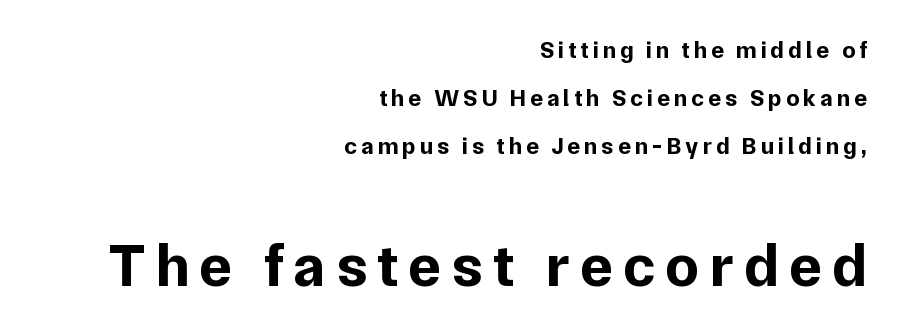
{"serif": "no", "italic": "no", "bold": "yes", "weight": "bold", "width": "normal", "stroke_contrast": "low", "x_height": "medium", "monospaced": "no", "underline": "no", "align": "right", "line_spacing": "loose", "line_spacing_ratio": 2.01, "larger_block": "second", "size_ratio": 2.54, "glyph_px": 61}
